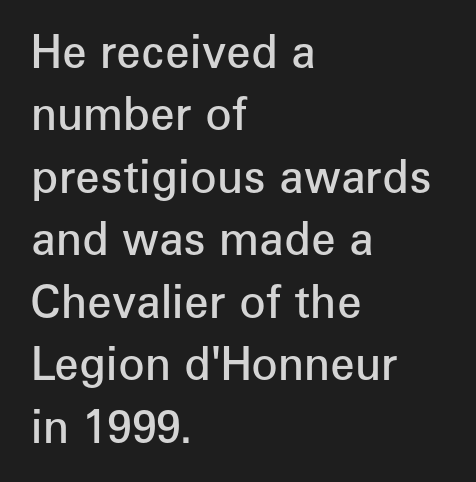
{"serif": "no", "italic": "no", "bold": "semi", "weight": "semibold", "width": "normal", "stroke_contrast": "low", "x_height": "medium", "monospaced": "no", "underline": "no", "align": "left", "line_spacing": "normal", "line_spacing_ratio": 1.42, "letter_spacing": "normal", "letter_spacing_em": 0.0, "glyph_px": 44}
